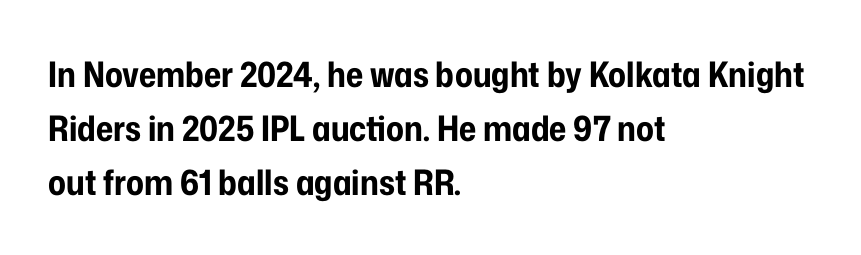
{"serif": "no", "italic": "no", "bold": "yes", "weight": "bold", "width": "condensed", "stroke_contrast": "low", "x_height": "medium", "monospaced": "no", "underline": "no", "align": "left", "line_spacing": "normal", "line_spacing_ratio": 1.54, "letter_spacing": "normal", "letter_spacing_em": 0.0, "glyph_px": 35}
